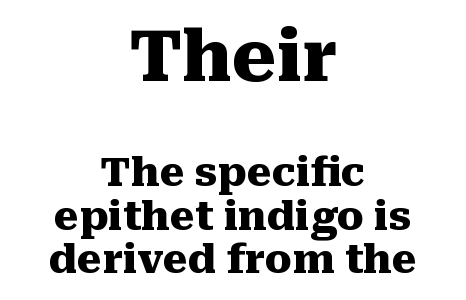
{"serif": "yes", "italic": "no", "bold": "yes", "weight": "heavy", "width": "normal", "stroke_contrast": "medium", "x_height": "medium", "monospaced": "no", "underline": "no", "align": "center", "line_spacing": "tight", "line_spacing_ratio": 1.09, "letter_spacing": "normal", "letter_spacing_em": 0.0, "larger_block": "first", "size_ratio": 1.75, "glyph_px": 70}
